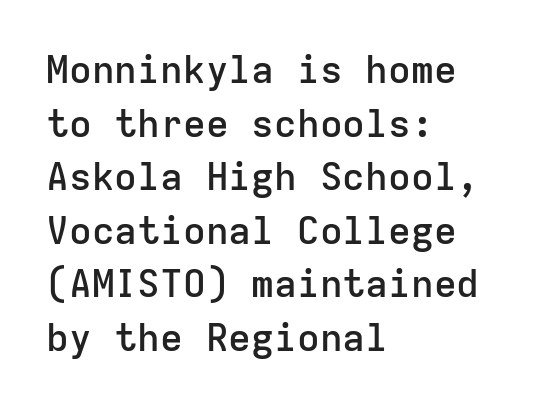
Grotesque or geometric, the face here clearly has no serifs. Posture: straight, roman, zero tilt. This rendering features lettering with no underline. Look at the stroke-to-counter ratio: somewhat heavy, a semibold. The rag falls on the right side of this text block.
